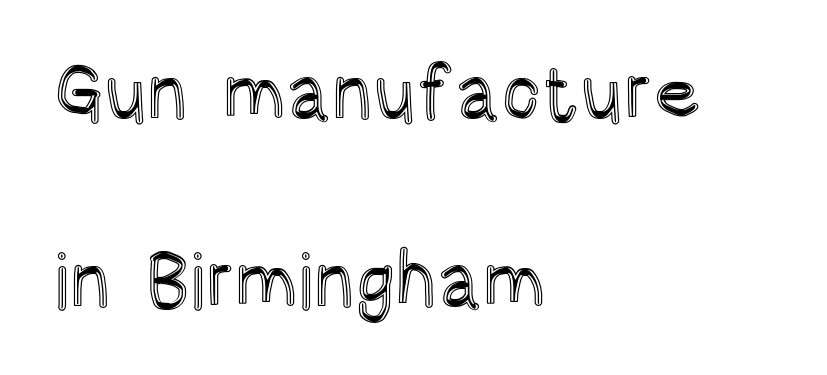
Q: Is the text italic (slanted)? A: No, it is upright.
Q: Is the text underlined? A: No.
Q: How is the paragraph aligned? A: Left-aligned.
Q: Is the spacing between letters normal or unusually wide? A: Normal.
Q: Is the spacing between lines tight, normal or loose? A: Loose.
Q: Width (condensed, normal, or wide)? A: Condensed.
Q: x-height? A: Large.
Q: Monospaced? A: No.
